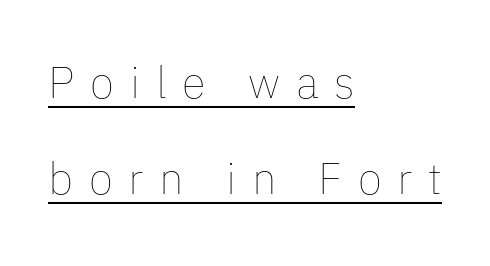
Q: Is the text bold? A: No.
Q: Is the text italic (slanted)? A: No, it is upright.
Q: Is the text underlined? A: Yes.
Q: How is the paragraph aligned? A: Left-aligned.
Q: Is the spacing between letters normal or unusually wide? A: Unusually wide.
Q: Is the spacing between lines tight, normal or loose? A: Loose.
Q: Width (condensed, normal, or wide)? A: Normal.
Q: Stroke contrast? A: Low.
Q: x-height? A: Medium.
Q: Monospaced? A: No.
